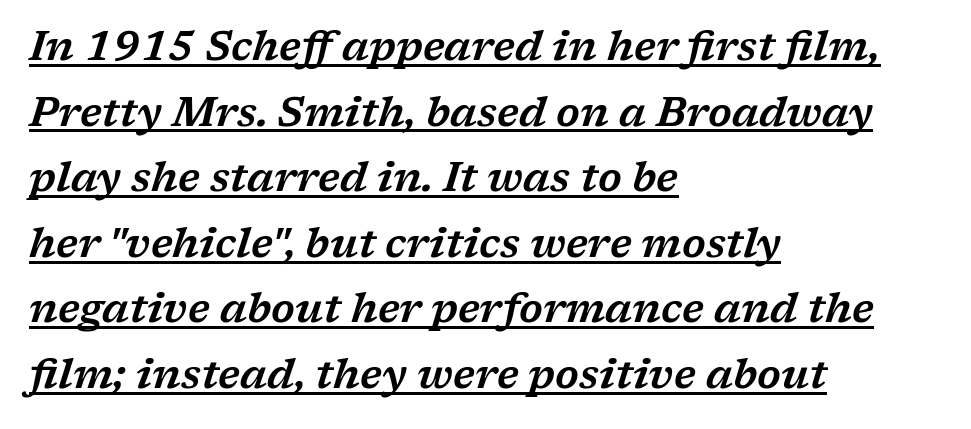
Q: Is the text italic (slanted)? A: Yes, it leans right by about 17 degrees.
Q: Is the typeface a serif or a sans-serif typeface? A: Serif.
Q: Is the text underlined? A: Yes.
Q: How is the paragraph aligned? A: Left-aligned.
Q: Is the spacing between letters normal or unusually wide? A: Normal.
Q: Is the spacing between lines tight, normal or loose? A: Normal.
Q: Width (condensed, normal, or wide)? A: Wide.
Q: Stroke contrast? A: Low.
Q: x-height? A: Medium.
Q: Monospaced? A: No.
